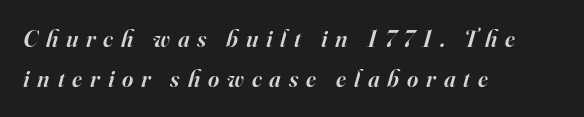
Q: Is the text bold? A: Semi-bold.
Q: Is the text italic (slanted)? A: Yes, it leans right by about 16 degrees.
Q: Is the text underlined? A: No.
Q: How is the paragraph aligned? A: Left-aligned.
Q: Is the spacing between letters normal or unusually wide? A: Unusually wide.
Q: Is the spacing between lines tight, normal or loose? A: Normal.
